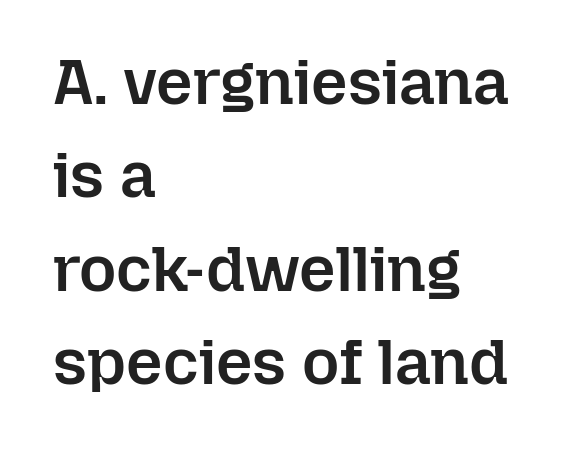
This sample is left-justified, so line endings fall wherever the words run out. The specimen omits any rule beneath the text block's lines. Nobody touched the tracking dial on this one. The rendering uses natural spacing where letterforms have individual widths. Stroke thickness is moderately raised; the sample reads as semibold. The designer left line spacing at the default.
